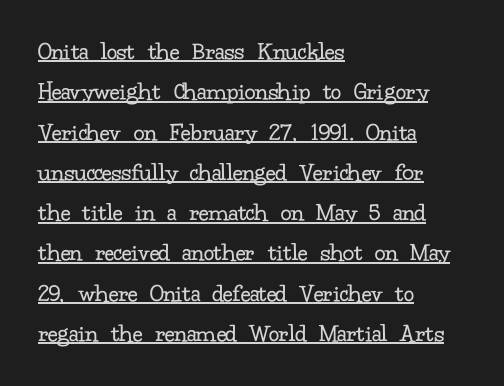
Vertical stems look standard width or narrower in stroke. Looks like someone drew a line under every word here. A normal amount of white space separates one row of letters from the next. One-word summary of the alignment: left. No italicization has been applied; the sample stays upright. In terms of letterspacing, this is plain default setting.
